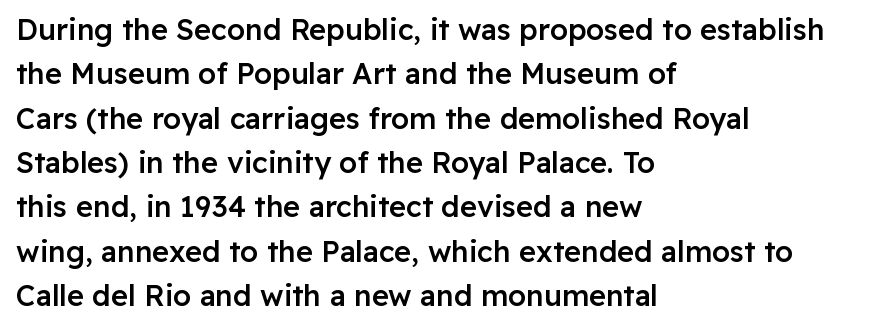
{"serif": "no", "italic": "no", "bold": "semi", "weight": "semibold", "width": "normal", "stroke_contrast": "low", "x_height": "medium", "monospaced": "no", "underline": "no", "align": "left", "line_spacing": "normal", "line_spacing_ratio": 1.53, "letter_spacing": "normal", "letter_spacing_em": 0.0, "glyph_px": 29}
